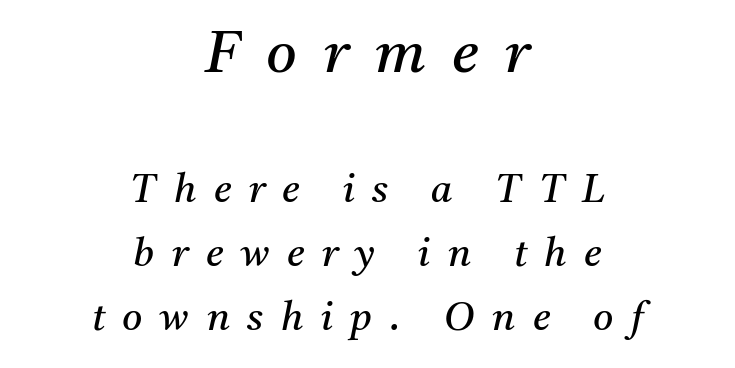
Q: Is the text bold? A: No.
Q: Is the text italic (slanted)? A: Yes, it leans right by about 11 degrees.
Q: Is the typeface a serif or a sans-serif typeface? A: Serif.
Q: Is the text underlined? A: No.
Q: How is the paragraph aligned? A: Centered.
Q: Is the spacing between letters normal or unusually wide? A: Unusually wide.
Q: Is the spacing between lines tight, normal or loose? A: Normal.
Q: Which block of text is set in a larger size, the first (top) or the second (bottom)? A: The first (top) one.
Q: Width (condensed, normal, or wide)? A: Normal.
Q: Stroke contrast? A: Medium.
Q: x-height? A: Medium.
Q: Monospaced? A: No.
